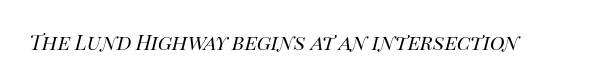
Q: Is the text bold? A: No.
Q: Is the text italic (slanted)? A: Yes, it leans right by about 14 degrees.
Q: Is the text underlined? A: No.
Q: Is the spacing between letters normal or unusually wide? A: Normal.
